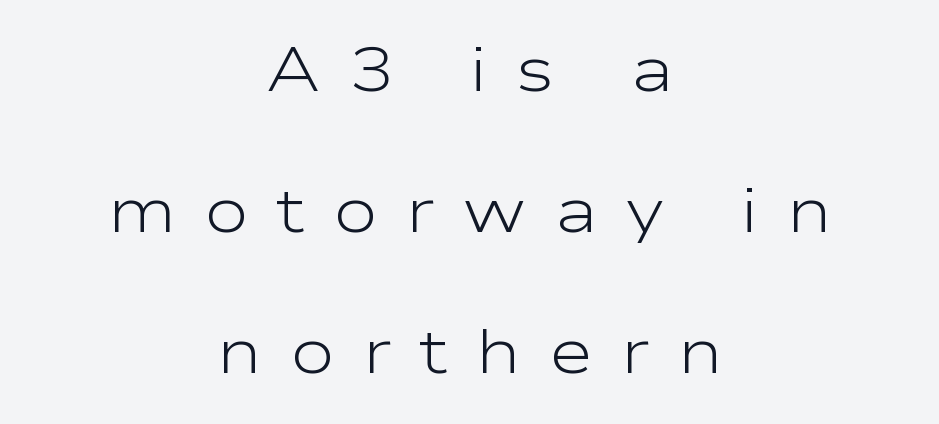
The passage shown is not underscored anywhere. Each letter keeps its own natural width here, so spacing adapts to shape. In terms of letterspacing, this is a distinctly airy, spread setting. The paragraph has two soft edges and a firm central axis. In terms of letterform style, serifs are entirely absent.
